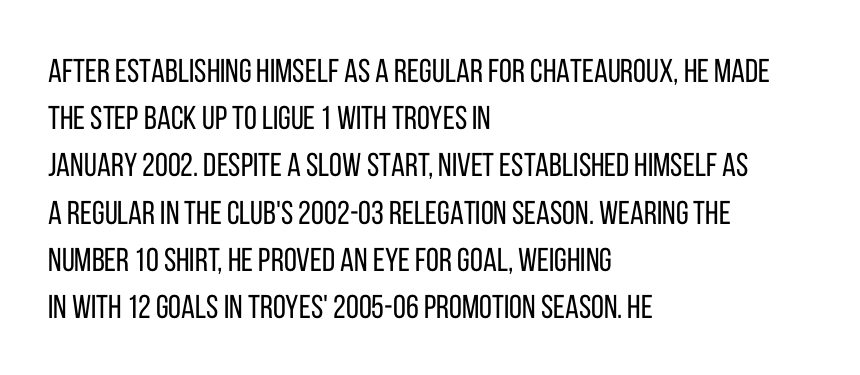
The image shows 33 px regular-weight, condensed sans-serif type, upright; set left-aligned, normal line spacing (1.43x), normal letter spacing, not underlined; low stroke contrast and a large x-height.
